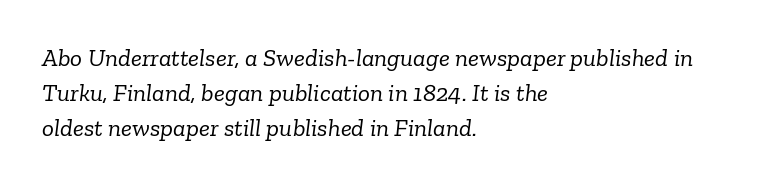
Q: Is the text bold? A: No.
Q: Is the text italic (slanted)? A: Yes, it leans right by about 6 degrees.
Q: Is the text underlined? A: No.
Q: How is the paragraph aligned? A: Left-aligned.
Q: Is the spacing between letters normal or unusually wide? A: Normal.
Q: Is the spacing between lines tight, normal or loose? A: Normal.
